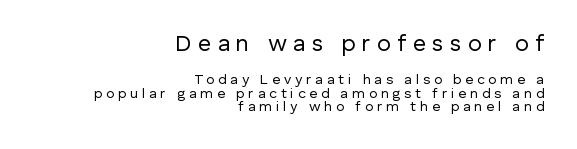
The image shows 23 px text type, upright; set right-aligned, tight line spacing (0.96x), unusually wide letter spacing (+0.27 em), not underlined; the first (top) block is 1.64x larger.
